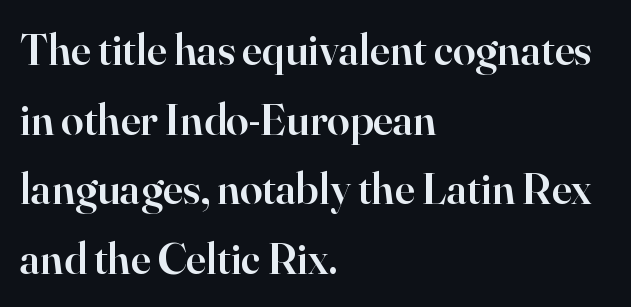
{"serif": "yes", "italic": "no", "bold": "semi", "weight": "semibold", "width": "normal", "stroke_contrast": "high", "x_height": "small", "monospaced": "no", "underline": "no", "align": "left", "line_spacing": "normal", "line_spacing_ratio": 1.55, "letter_spacing": "normal", "letter_spacing_em": 0.0, "glyph_px": 45}
